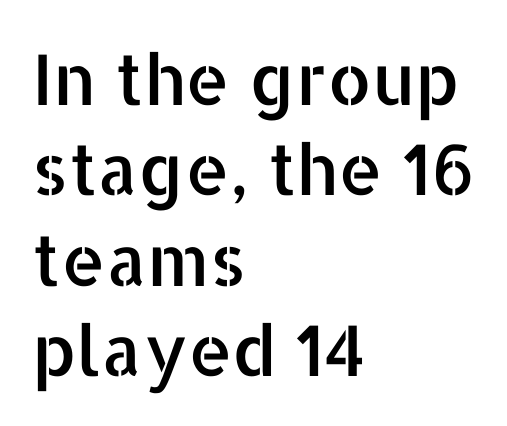
Baseline-to-baseline distance is the conventional proportion of letter height. The rendering uses natural spacing where letterforms have individual widths. No feet cap the strokes, marking this as sans-serif type. The passage shown has conventional tracking throughout.
